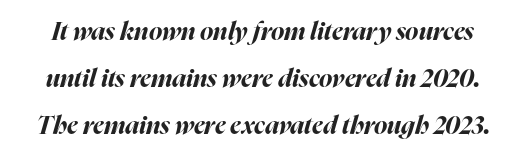
Anything drawn beneath the words? Only blank space. Heavy, bold letterforms. These lines keep a tight, regular rhythm from letter to letter. The passage shown leans; its letterforms are oblique.
